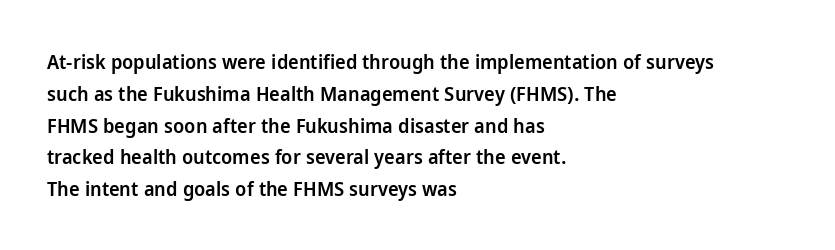
Q: Is the text bold? A: Semi-bold.
Q: Is the text italic (slanted)? A: No, it is upright.
Q: Is the text underlined? A: No.
Q: How is the paragraph aligned? A: Left-aligned.
Q: Is the spacing between letters normal or unusually wide? A: Normal.
Q: Is the spacing between lines tight, normal or loose? A: Normal.
